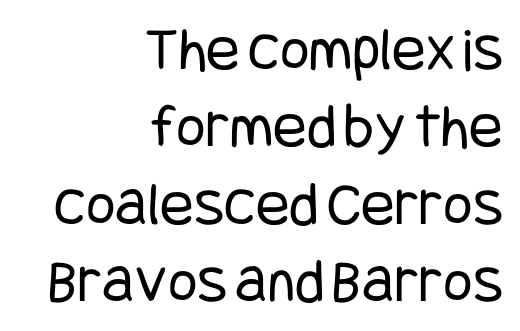
Q: Is the text bold? A: No.
Q: Is the text italic (slanted)? A: No, it is upright.
Q: Is the typeface a serif or a sans-serif typeface? A: Sans-serif.
Q: Is the text underlined? A: No.
Q: How is the paragraph aligned? A: Right-aligned.
Q: Is the spacing between letters normal or unusually wide? A: Normal.
Q: Width (condensed, normal, or wide)? A: Condensed.
Q: Stroke contrast? A: Low.
Q: x-height? A: Large.
